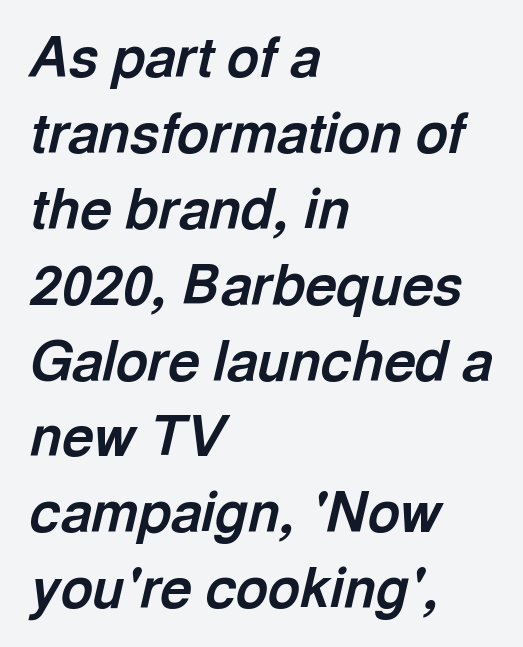
Q: Is the text bold? A: Yes.
Q: Is the text italic (slanted)? A: Yes, it leans right by about 13 degrees.
Q: Is the text underlined? A: No.
Q: How is the paragraph aligned? A: Left-aligned.
Q: Is the spacing between letters normal or unusually wide? A: Normal.
Q: Is the spacing between lines tight, normal or loose? A: Normal.
Q: Width (condensed, normal, or wide)? A: Normal.
Q: x-height? A: Medium.
Q: Monospaced? A: No.
